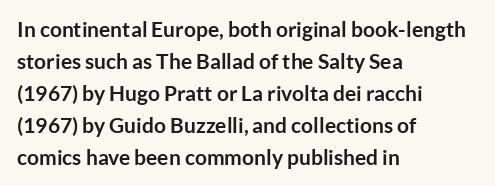
Q: Is the text bold? A: Yes.
Q: Is the text italic (slanted)? A: No, it is upright.
Q: Is the text underlined? A: No.
Q: How is the paragraph aligned? A: Left-aligned.
Q: Is the spacing between letters normal or unusually wide? A: Normal.
Q: Is the spacing between lines tight, normal or loose? A: Normal.
